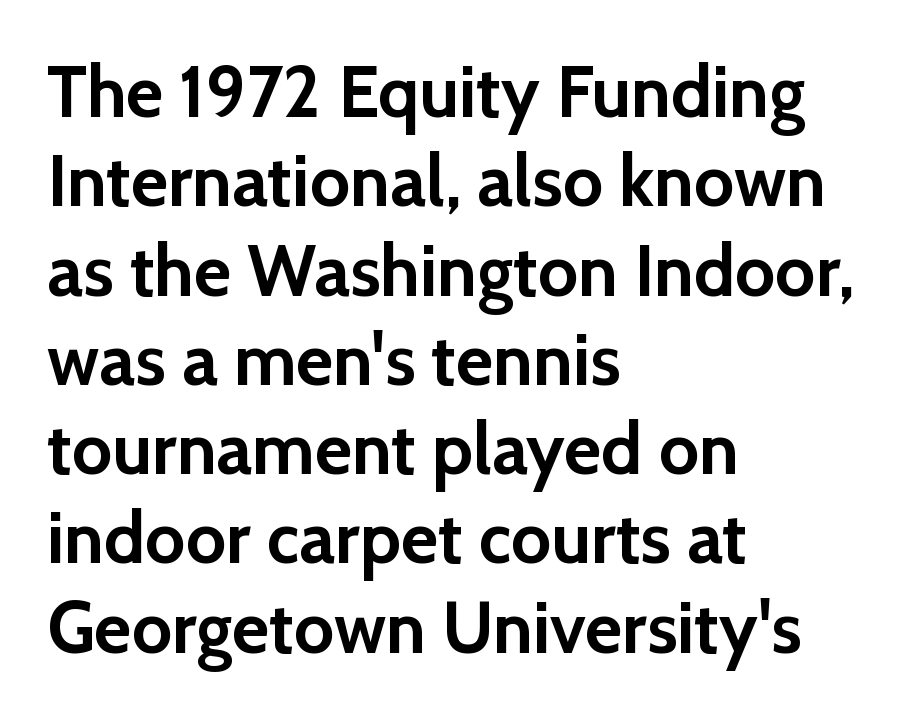
Q: Is the text bold? A: Yes.
Q: Is the text italic (slanted)? A: No, it is upright.
Q: Is the typeface a serif or a sans-serif typeface? A: Sans-serif.
Q: Is the text underlined? A: No.
Q: How is the paragraph aligned? A: Left-aligned.
Q: Is the spacing between letters normal or unusually wide? A: Normal.
Q: Width (condensed, normal, or wide)? A: Normal.
Q: x-height? A: Medium.
Q: Monospaced? A: No.
